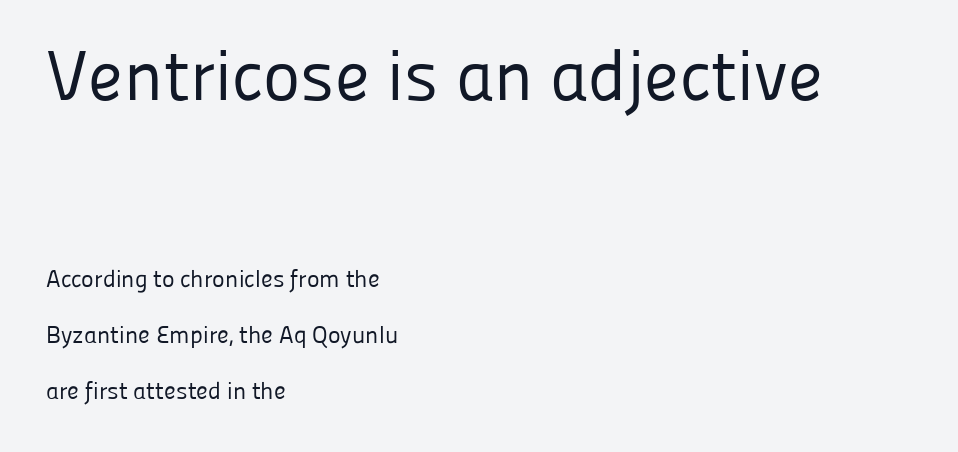
The image shows 71 px regular-weight sans-serif type, upright; set left-aligned, loose line spacing (2.34x), normal letter spacing, not underlined; the first (top) block is 2.96x larger; low stroke contrast and a medium x-height.
